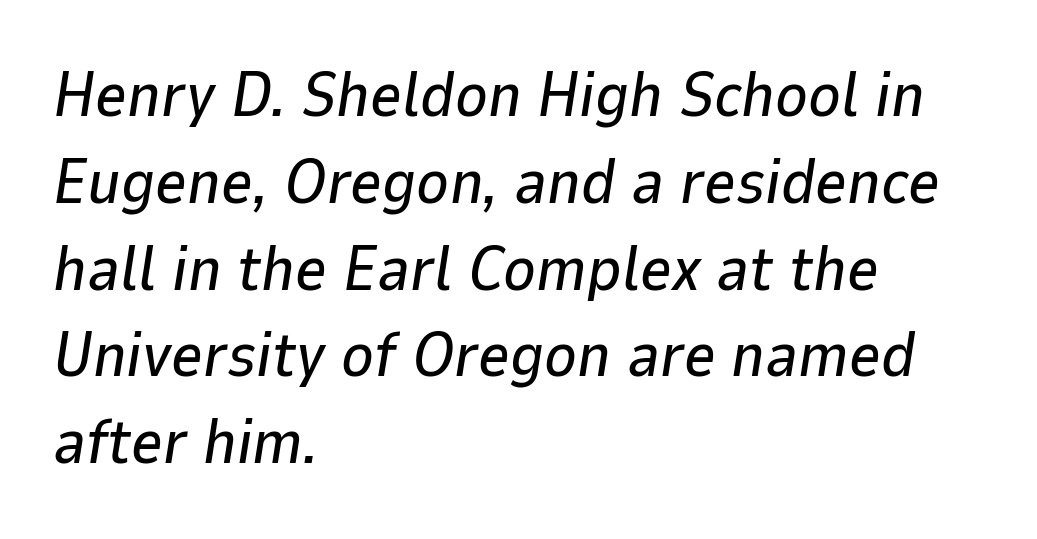
Q: Is the text italic (slanted)? A: Yes, it leans right by about 9 degrees.
Q: Is the text underlined? A: No.
Q: How is the paragraph aligned? A: Left-aligned.
Q: Is the spacing between letters normal or unusually wide? A: Normal.
Q: Is the spacing between lines tight, normal or loose? A: Normal.
Q: Width (condensed, normal, or wide)? A: Normal.
Q: Stroke contrast? A: Low.
Q: x-height? A: Medium.
Q: Monospaced? A: No.
